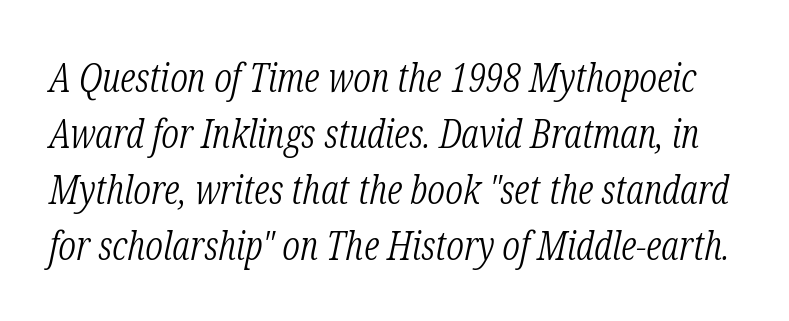
The image shows 40 px light, condensed serif type, italic (leaning right); set normal line spacing (1.4x), normal letter spacing, not underlined; low stroke contrast and a medium x-height.
